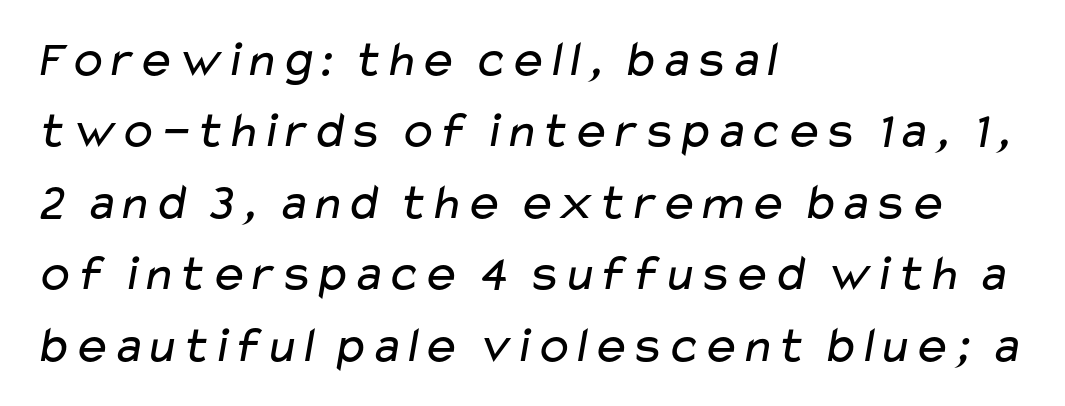
Q: Is the text bold? A: No.
Q: Is the typeface a serif or a sans-serif typeface? A: Sans-serif.
Q: Is the text underlined? A: No.
Q: How is the paragraph aligned? A: Left-aligned.
Q: Is the spacing between letters normal or unusually wide? A: Normal.
Q: Is the spacing between lines tight, normal or loose? A: Normal.
Q: Width (condensed, normal, or wide)? A: Wide.
Q: Stroke contrast? A: Low.
Q: x-height? A: Medium.
Q: Monospaced? A: No.
